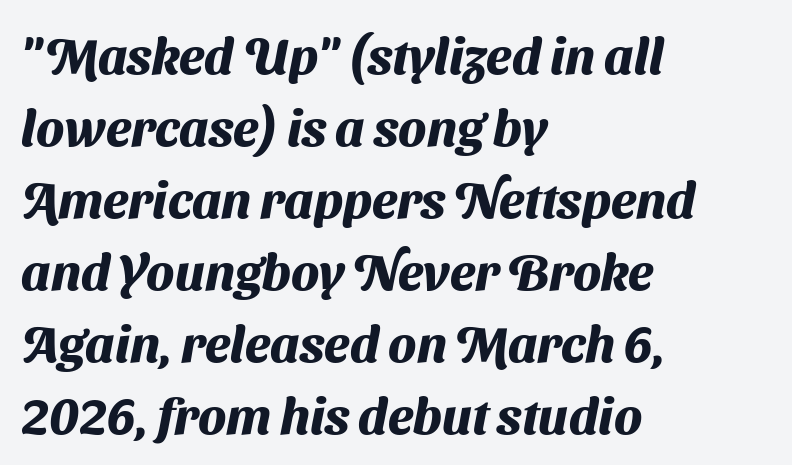
{"serif": "no", "bold": "yes", "weight": "heavy", "width": "normal", "stroke_contrast": "medium", "x_height": "medium", "monospaced": "no", "underline": "no", "align": "left", "line_spacing": "normal", "line_spacing_ratio": 1.41, "letter_spacing": "normal", "letter_spacing_em": 0.0, "glyph_px": 51}
